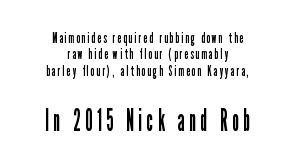
The image shows 30 px regular-weight, condensed sans-serif type, upright; set centered, tight line spacing (1.09x), not underlined; the second (bottom) block is 2.0x larger; low stroke contrast and a medium x-height.
